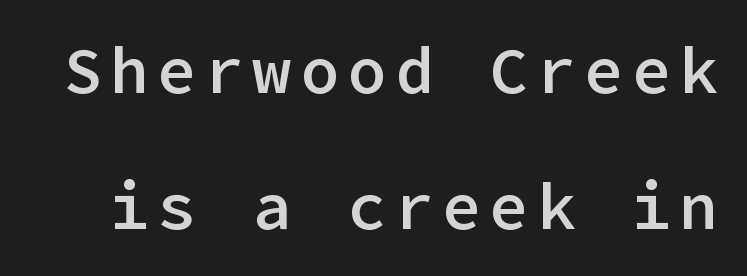
What's the leading like? Stretched, with rows far apart. Caption: semibold face, moderately heavy strokes. This is the regular roman posture of the typeface. Check under the words: just untouched page. This rendering employs a face without finishing strokes, i.e., a sans-serif.
